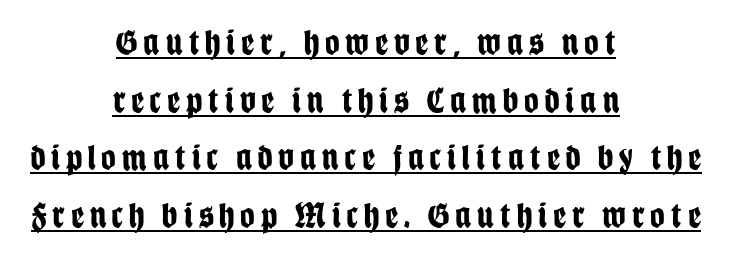
Here the designer chose a conventional face with non-uniform glyph widths. Check where the strokes stop: nothing finishes them off — pure sans. This is heavy type, rendered in bold. Caption: multi-line text, centered on the measure.
